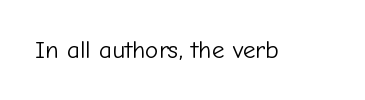
The image shows 25 px text type, upright; set normal letter spacing, not underlined.
